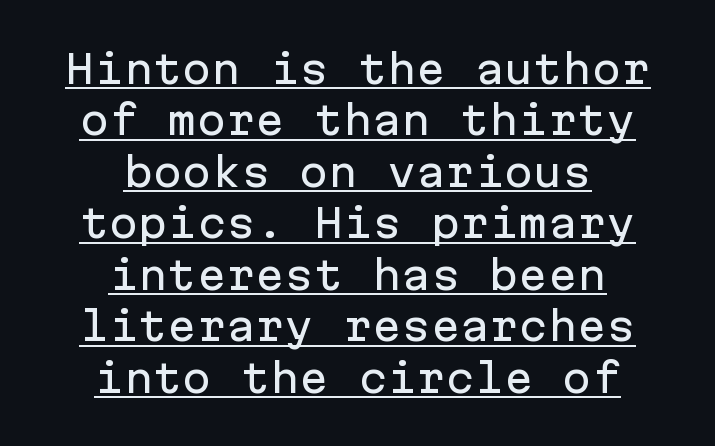
The image shows 39 px sans-serif type, upright, monospaced; set centered, normal line spacing (1.32x), normal letter spacing, underlined; low stroke contrast and a medium x-height.
